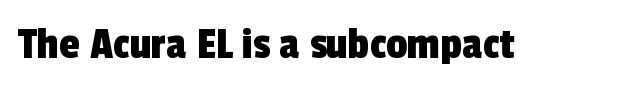
Each row of text sits above clean, open space. Words appear dense and cohesive because spacing is normal. This is sans-serif lettering, the kind often seen on screens and signage. Think of a printed novel: that variable character pitch is what you see here.
